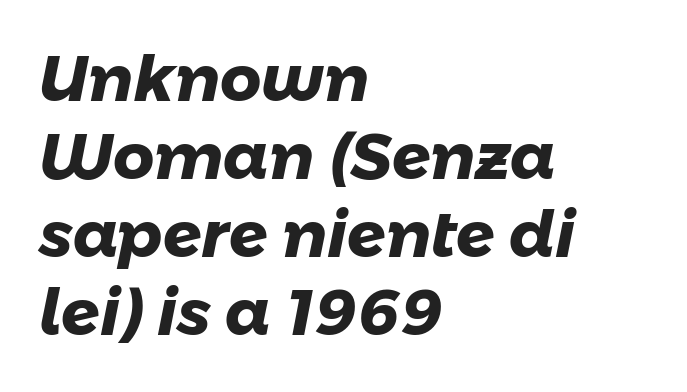
Q: Is the text bold? A: Yes.
Q: Is the typeface a serif or a sans-serif typeface? A: Sans-serif.
Q: Is the text underlined? A: No.
Q: How is the paragraph aligned? A: Left-aligned.
Q: Is the spacing between letters normal or unusually wide? A: Normal.
Q: Width (condensed, normal, or wide)? A: Normal.
Q: Stroke contrast? A: Low.
Q: x-height? A: Medium.
Q: Monospaced? A: No.
